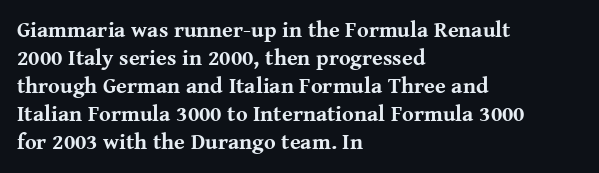
{"italic": "no", "bold": "yes", "underline": "no", "align": "left", "line_spacing": "normal", "line_spacing_ratio": 1.27, "letter_spacing": "normal", "letter_spacing_em": 0.0, "glyph_px": 22}
